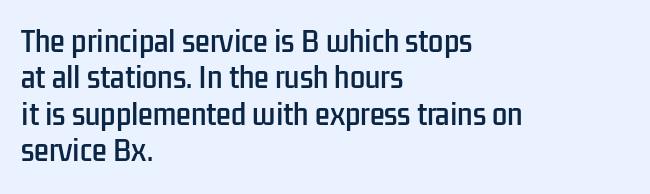
The image shows 27 px text type, upright; set left-aligned, normal line spacing (1.35x), normal letter spacing, not underlined.
